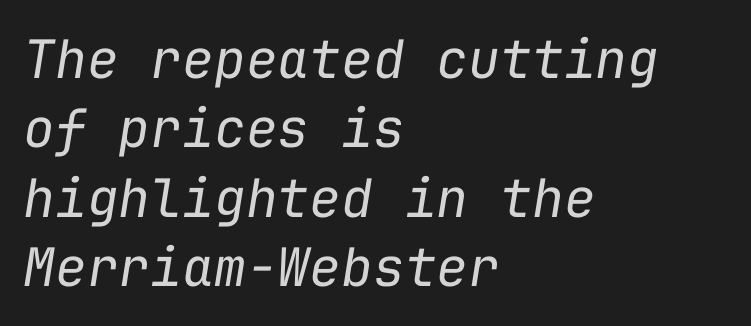
Q: Is the text bold? A: No.
Q: Is the text italic (slanted)? A: Yes, it leans right by about 9 degrees.
Q: Is the text underlined? A: No.
Q: How is the paragraph aligned? A: Left-aligned.
Q: Is the spacing between letters normal or unusually wide? A: Normal.
Q: Is the spacing between lines tight, normal or loose? A: Normal.
Q: Width (condensed, normal, or wide)? A: Normal.
Q: Stroke contrast? A: Low.
Q: x-height? A: Medium.
Q: Monospaced? A: Yes.
